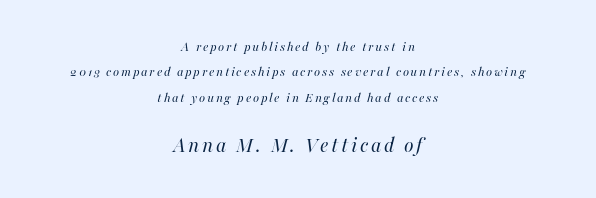
A centered setting, common on invitations and titles, is used for this passage. Compare the two chunks: the lower has the greater cap height. In terms of posture, this sample is oblique. Underlining? Definitely not there. Is the type heavy? It reads as light-to-regular instead.
